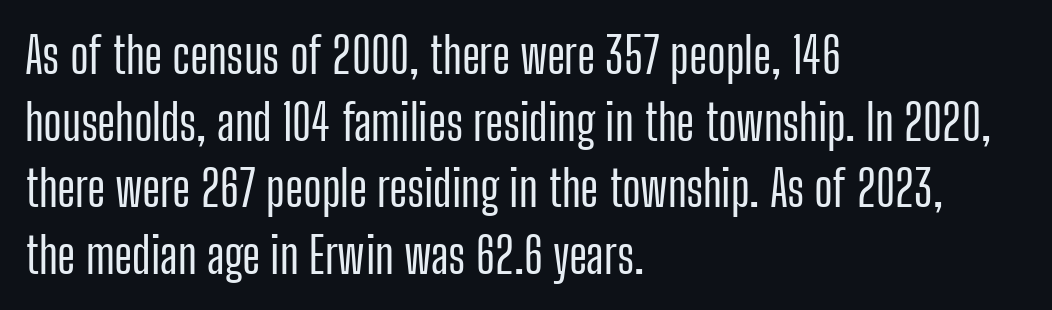
{"serif": "no", "italic": "no", "width": "condensed", "stroke_contrast": "low", "x_height": "medium", "monospaced": "no", "underline": "no", "align": "left", "line_spacing": "normal", "line_spacing_ratio": 1.36, "letter_spacing": "normal", "letter_spacing_em": 0.0, "glyph_px": 49}
